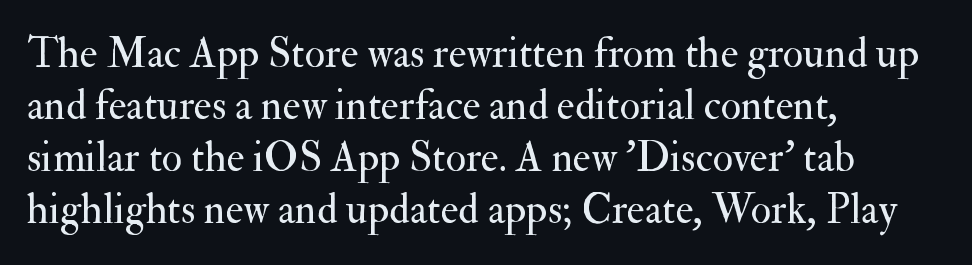
{"serif": "yes", "italic": "no", "bold": "no", "weight": "regular", "width": "normal", "stroke_contrast": "medium", "x_height": "small", "monospaced": "no", "underline": "no", "align": "left", "line_spacing_ratio": 1.24, "letter_spacing": "normal", "letter_spacing_em": 0.0, "glyph_px": 42}
